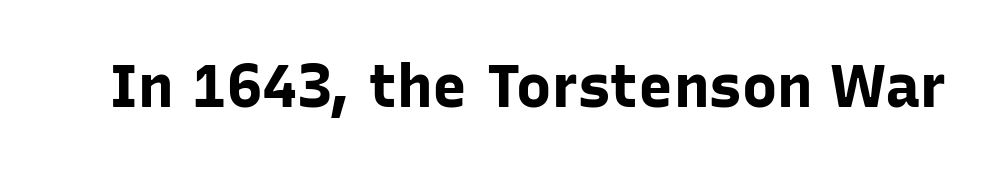
Q: Is the text bold? A: Yes.
Q: Is the text italic (slanted)? A: No, it is upright.
Q: Is the typeface a serif or a sans-serif typeface? A: Sans-serif.
Q: Is the text underlined? A: No.
Q: Is the spacing between letters normal or unusually wide? A: Normal.
Q: Width (condensed, normal, or wide)? A: Normal.
Q: Stroke contrast? A: Low.
Q: x-height? A: Medium.
Q: Monospaced? A: No.
